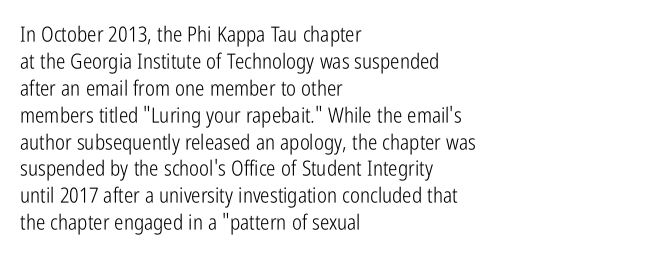
Q: Is the text bold? A: No.
Q: Is the text italic (slanted)? A: No, it is upright.
Q: Is the text underlined? A: No.
Q: How is the paragraph aligned? A: Left-aligned.
Q: Is the spacing between letters normal or unusually wide? A: Normal.
Q: Is the spacing between lines tight, normal or loose? A: Normal.
